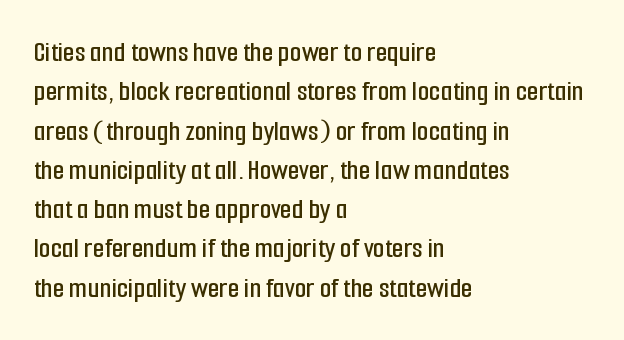
The image shows 30 px condensed sans-serif type, upright; set left-aligned, normal line spacing (1.31x), normal letter spacing, not underlined; low stroke contrast and a medium x-height.
